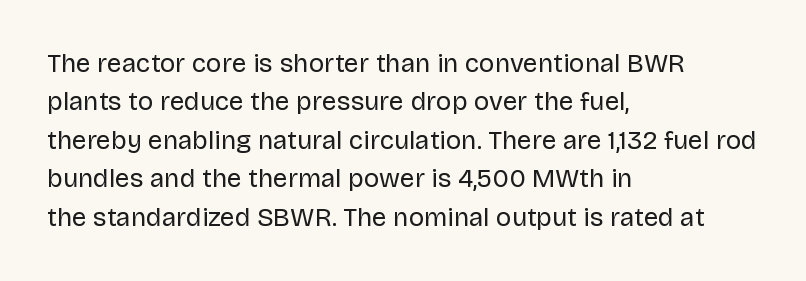
The image shows 26 px text type, upright; set left-aligned, normal line spacing (1.48x), normal letter spacing, not underlined.
